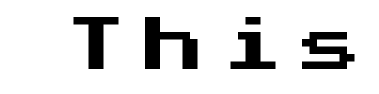
Descenders are the only things crossing below the line. Posture: vertical. The passage shown has open, widely tracked lettering throughout. The type family on display is of the sans-serif kind.
